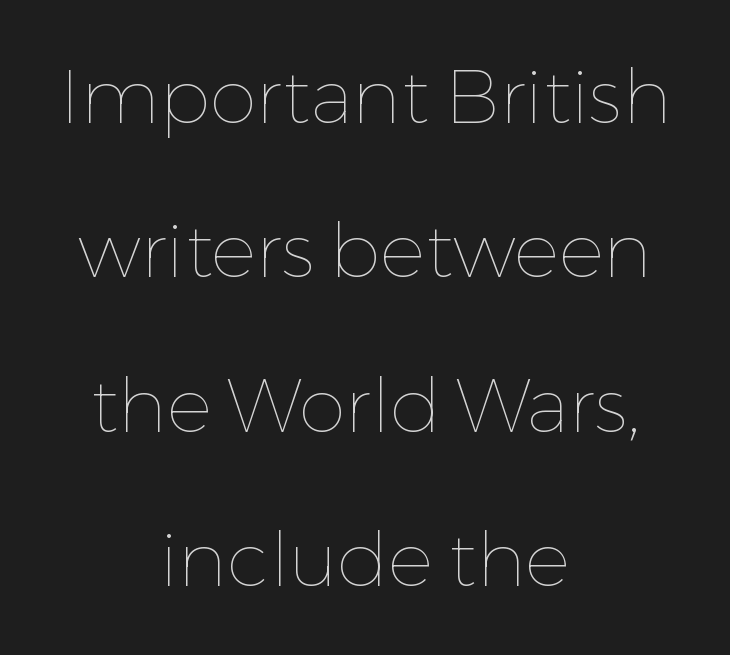
The image shows 76 px thin type, upright; set centered, loose line spacing (2.03x), normal letter spacing, not underlined; low stroke contrast and a medium x-height.
